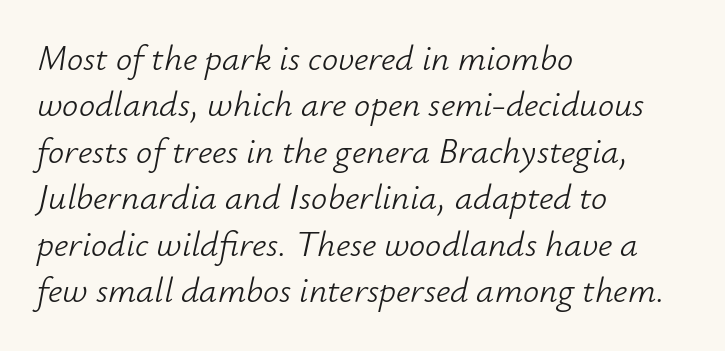
{"italic": "yes", "lean": "right", "slant_degrees": 12, "bold": "no", "weight": "light", "width": "normal", "stroke_contrast": "low", "x_height": "small", "monospaced": "no", "underline": "no", "align": "left", "line_spacing": "normal", "line_spacing_ratio": 1.29, "letter_spacing": "normal", "letter_spacing_em": 0.0, "glyph_px": 36}
